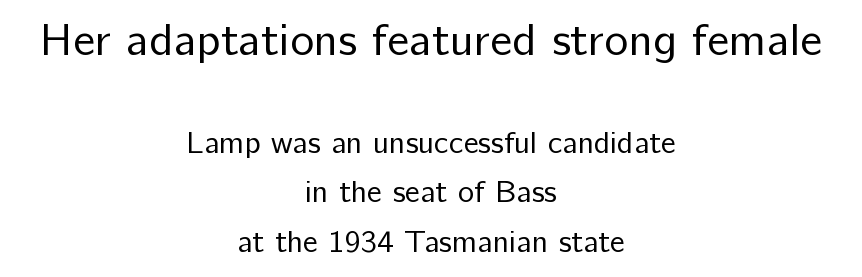
{"serif": "no", "italic": "no", "bold": "no", "weight": "regular", "width": "normal", "stroke_contrast": "low", "x_height": "medium", "monospaced": "no", "underline": "no", "align": "center", "line_spacing": "normal", "line_spacing_ratio": 1.59, "letter_spacing": "normal", "letter_spacing_em": 0.0, "larger_block": "first", "size_ratio": 1.48, "glyph_px": 46}
